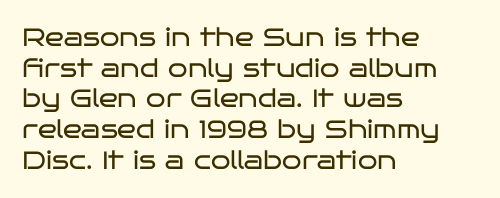
The image shows 25 px text type, upright; set left-aligned, line spacing 1.23x, normal letter spacing, not underlined.
